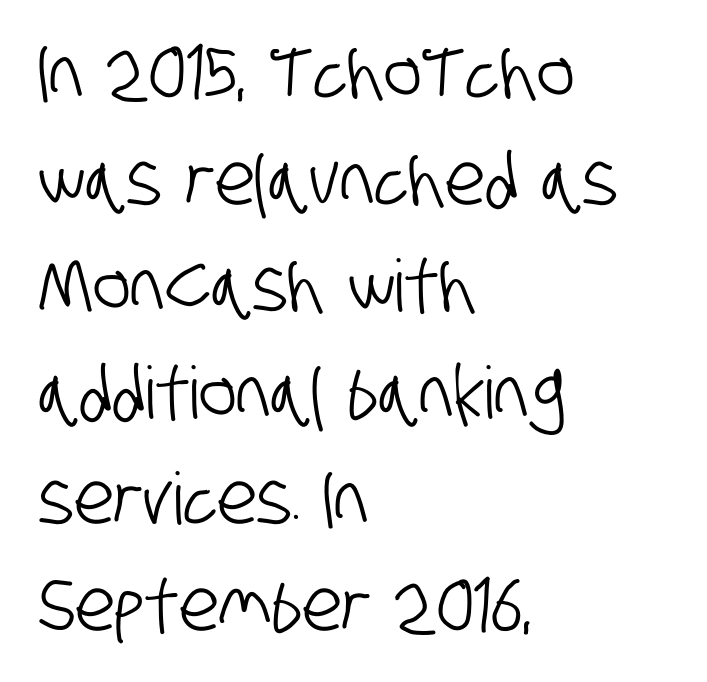
{"serif": "no", "width": "condensed", "stroke_contrast": "low", "x_height": "large", "monospaced": "no", "underline": "no", "align": "left", "line_spacing": "normal", "line_spacing_ratio": 1.48, "letter_spacing": "normal", "letter_spacing_em": 0.0, "glyph_px": 72}
